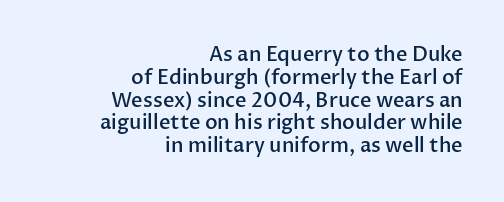
Its strokes are somewhat broadened, the hallmark of semibold type. Interline gaps are noticeably narrow in this sample. The lettering holds an erect, upright posture throughout. Honestly, there is no underline to notice here at all.
